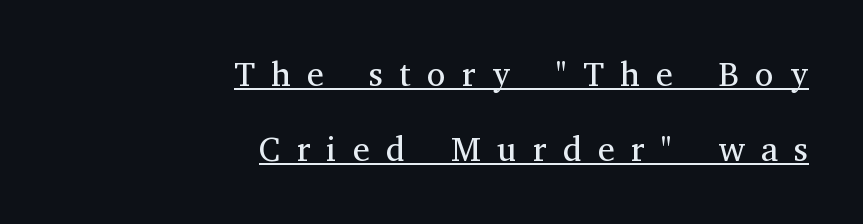
{"serif": "yes", "italic": "no", "bold": "no", "weight": "regular", "width": "normal", "stroke_contrast": "medium", "x_height": "medium", "monospaced": "no", "underline": "yes", "align": "right", "line_spacing": "loose", "line_spacing_ratio": 2.2, "letter_spacing": "wide", "letter_spacing_em": 0.48, "glyph_px": 34}
